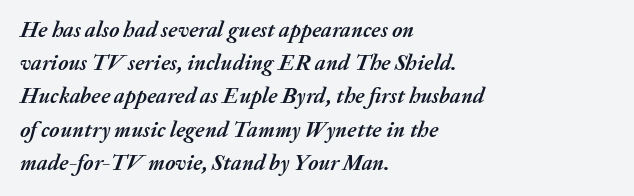
The image shows 22 px bold type, italic (leaning right); set left-aligned, normal line spacing (1.51x), normal letter spacing, not underlined.
